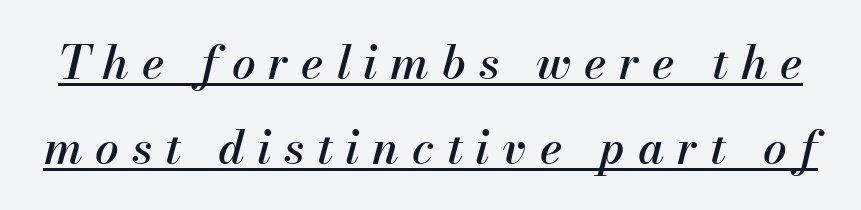
{"italic": "yes", "lean": "right", "slant_degrees": 13, "width": "normal", "stroke_contrast": "medium", "x_height": "small", "monospaced": "no", "underline": "yes", "line_spacing_ratio": 1.81, "letter_spacing": "wide", "letter_spacing_em": 0.27, "glyph_px": 47}
